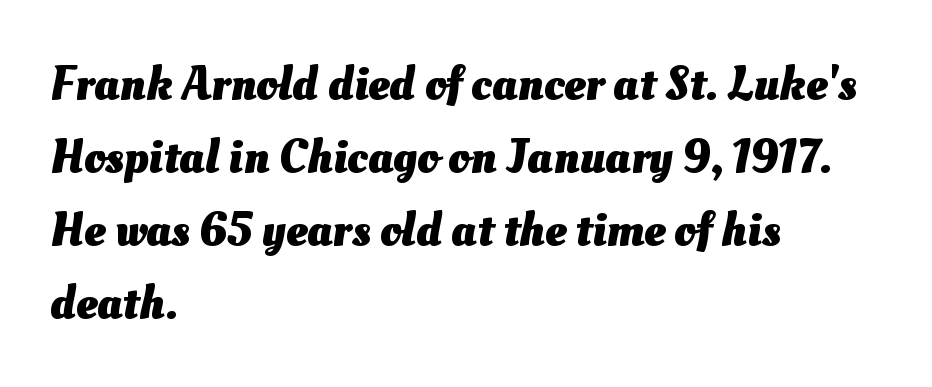
{"bold": "yes", "weight": "heavy", "width": "normal", "stroke_contrast": "medium", "x_height": "small", "monospaced": "no", "underline": "no", "align": "left", "line_spacing": "normal", "line_spacing_ratio": 1.52, "letter_spacing": "normal", "letter_spacing_em": 0.0, "glyph_px": 48}
